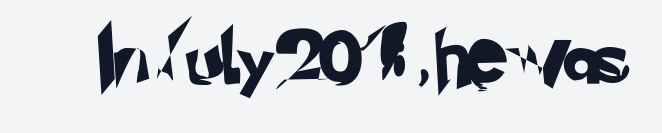
Underline: absent. The passage shown is typed in a proportional face where columns would drift. Font category for this specimen: sans-serif. Letter spacing: default.
